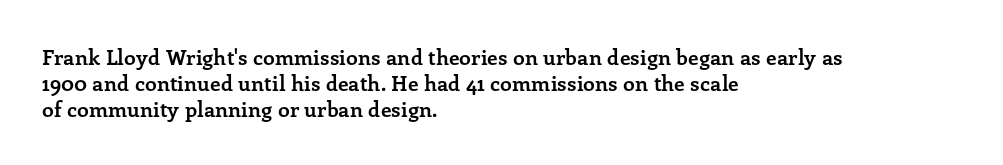
{"italic": "no", "bold": "yes", "underline": "no", "align": "left", "line_spacing_ratio": 1.23, "letter_spacing": "normal", "letter_spacing_em": 0.0, "glyph_px": 21}
